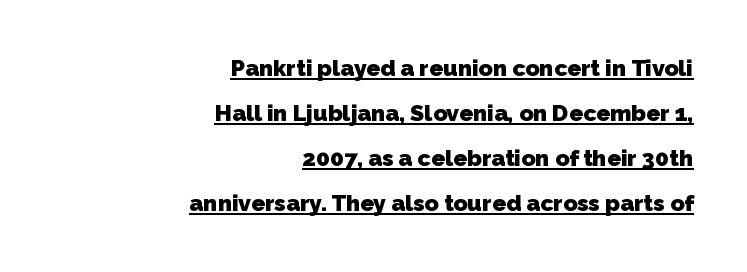
{"bold": "yes", "underline": "yes", "align": "right", "line_spacing": "loose", "line_spacing_ratio": 1.96, "letter_spacing": "normal", "letter_spacing_em": 0.0, "glyph_px": 23}
